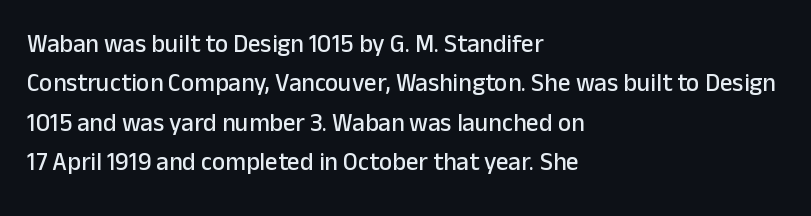
The setting favours the left margin, as ordinary paragraphs usually do. Is there any slant? The stems are plumb. A bare baseline throughout the passage. The letterforms sit shoulder to shoulder at normal distance. These lines sit exactly where default settings would place them.
